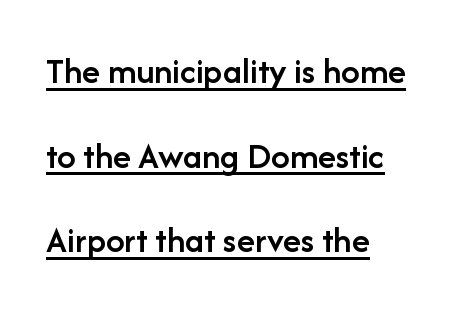
Q: Is the text bold? A: Semi-bold.
Q: Is the text italic (slanted)? A: No, it is upright.
Q: Is the typeface a serif or a sans-serif typeface? A: Sans-serif.
Q: Is the text underlined? A: Yes.
Q: How is the paragraph aligned? A: Left-aligned.
Q: Is the spacing between letters normal or unusually wide? A: Normal.
Q: Is the spacing between lines tight, normal or loose? A: Loose.
Q: Width (condensed, normal, or wide)? A: Normal.
Q: Stroke contrast? A: Low.
Q: x-height? A: Medium.
Q: Monospaced? A: No.
